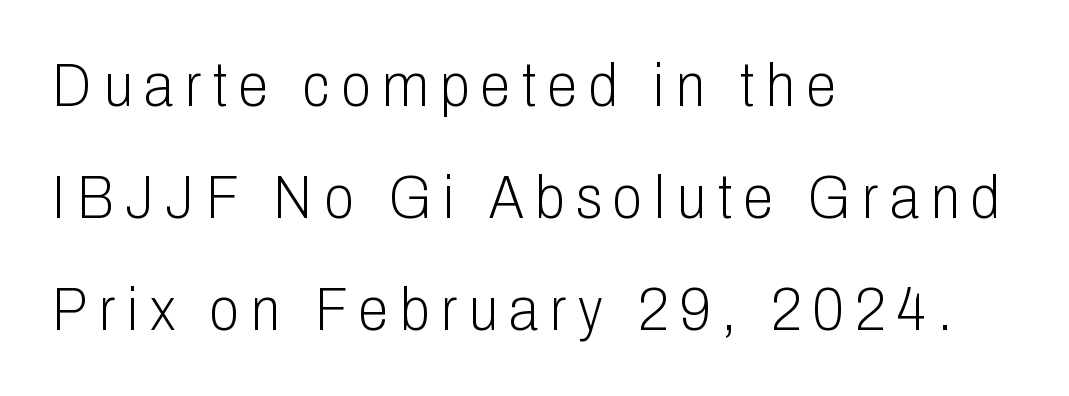
Casual observation: everything's shoved over to the left. The font family rendered here belongs to the sans-serif group. Quick note: not italic, upright. Honestly, there is no underline to notice here at all.
